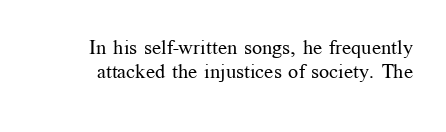
Q: Is the text bold? A: No.
Q: Is the text italic (slanted)? A: No, it is upright.
Q: Is the text underlined? A: No.
Q: Is the spacing between letters normal or unusually wide? A: Normal.
